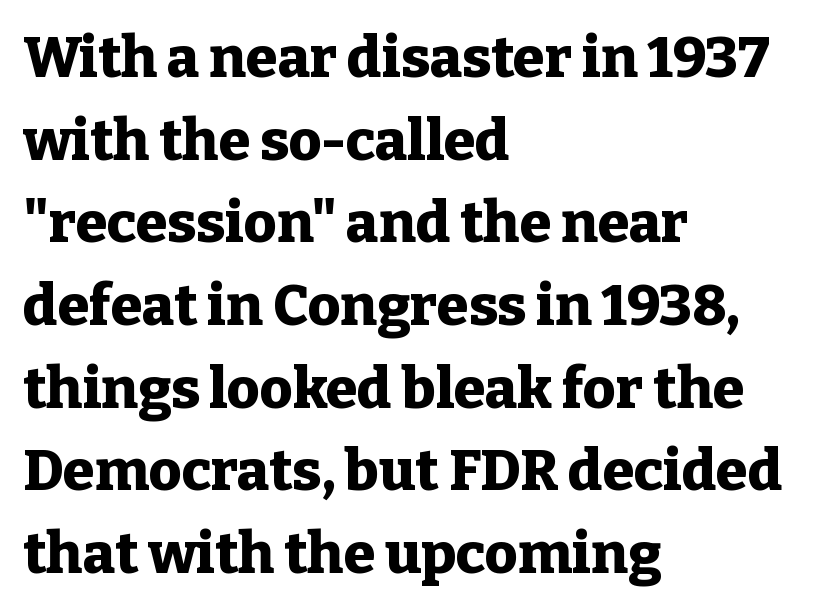
{"serif": "yes", "italic": "no", "bold": "yes", "weight": "heavy", "width": "normal", "stroke_contrast": "low", "x_height": "medium", "monospaced": "no", "underline": "no", "align": "left", "line_spacing": "normal", "line_spacing_ratio": 1.45, "letter_spacing": "normal", "letter_spacing_em": 0.0, "glyph_px": 57}
